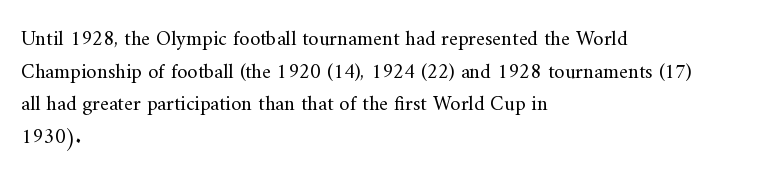
Q: Is the text bold? A: No.
Q: Is the text italic (slanted)? A: No, it is upright.
Q: Is the text underlined? A: No.
Q: How is the paragraph aligned? A: Left-aligned.
Q: Is the spacing between letters normal or unusually wide? A: Normal.
Q: Is the spacing between lines tight, normal or loose? A: Normal.
